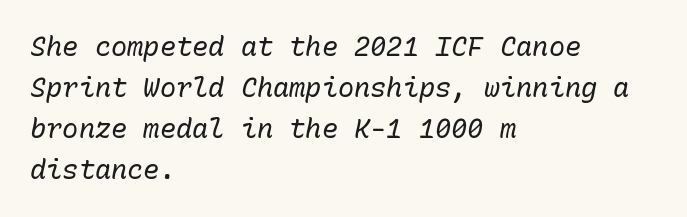
{"italic": "yes", "lean": "right", "slant_degrees": 10, "bold": "no", "underline": "no", "align": "left", "line_spacing": "normal", "line_spacing_ratio": 1.52, "letter_spacing": "normal", "letter_spacing_em": 0.0, "glyph_px": 27}
